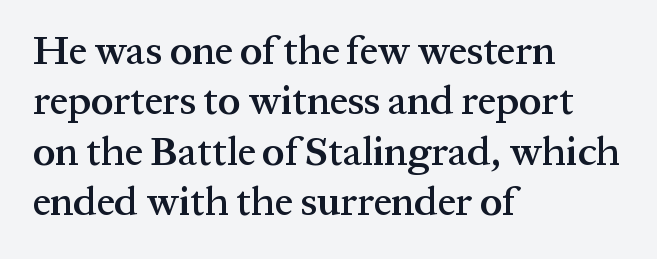
Q: Is the text bold? A: Semi-bold.
Q: Is the text italic (slanted)? A: No, it is upright.
Q: Is the typeface a serif or a sans-serif typeface? A: Serif.
Q: Is the text underlined? A: No.
Q: How is the paragraph aligned? A: Left-aligned.
Q: Is the spacing between letters normal or unusually wide? A: Normal.
Q: Is the spacing between lines tight, normal or loose? A: Normal.
Q: Width (condensed, normal, or wide)? A: Normal.
Q: Stroke contrast? A: Medium.
Q: x-height? A: Medium.
Q: Monospaced? A: No.
